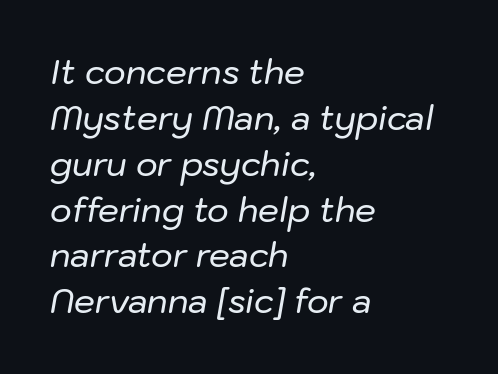
The image shows 33 px text type, italic (leaning right); set left-aligned, normal line spacing (1.39x), normal letter spacing, not underlined; low stroke contrast and a medium x-height.
